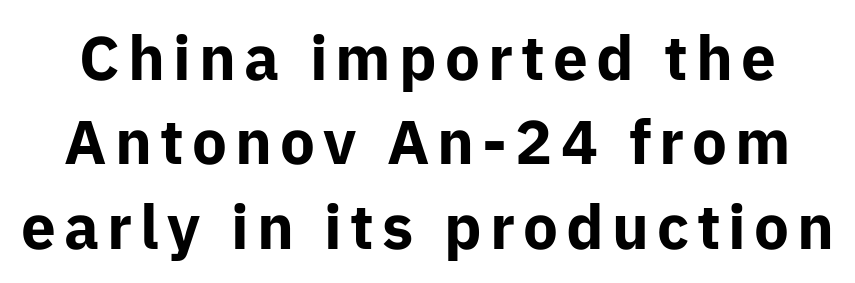
A typesetter would call this proportional, since set widths differ per character. You can tell it's not italic because the verticals are truly vertical. The passage shown is emphatically bold. Vertically, the passage feels balanced, rows spaced as you'd expect.
